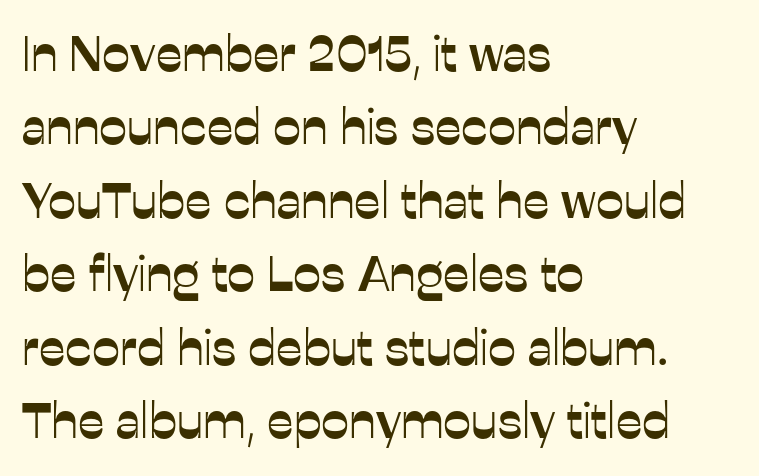
The image shows 50 px sans-serif type, upright; set left-aligned, normal line spacing (1.47x), normal letter spacing, not underlined; low stroke contrast and a medium x-height.
